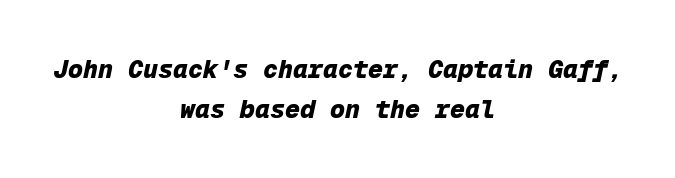
The image shows 25 px bold type, italic (leaning right); set centered, normal line spacing (1.59x), normal letter spacing, not underlined.
